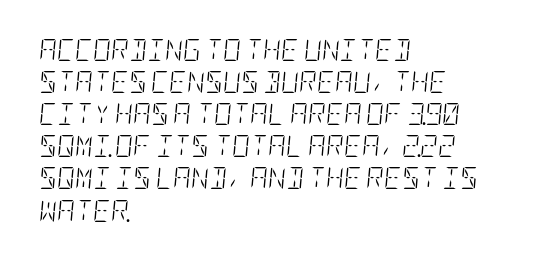
Line starts are locked; line ends wander. Every character sits at an angle, as italics do. The gaps between neighbouring characters are ordinary and unremarkable. The space between consecutive lines is moderate.
